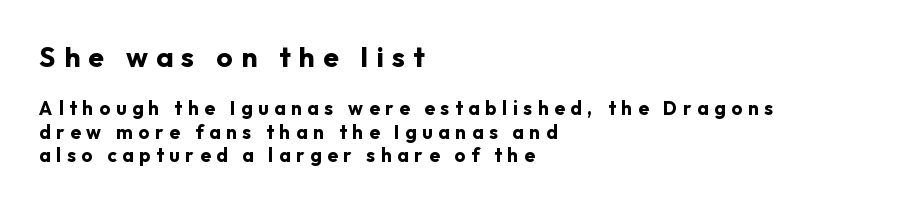
The image shows 28 px bold sans-serif type, upright; set left-aligned, line spacing 1.24x, unusually wide letter spacing (+0.3 em), not underlined; the first (top) block is 1.47x larger; low stroke contrast and a medium x-height.
